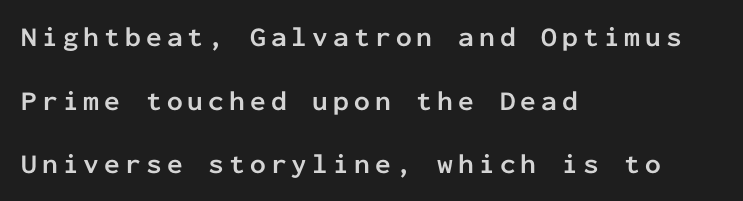
Q: Is the text bold? A: Yes.
Q: Is the text italic (slanted)? A: No, it is upright.
Q: Is the typeface a serif or a sans-serif typeface? A: Sans-serif.
Q: Is the text underlined? A: No.
Q: How is the paragraph aligned? A: Left-aligned.
Q: Is the spacing between lines tight, normal or loose? A: Loose.
Q: Width (condensed, normal, or wide)? A: Normal.
Q: Stroke contrast? A: Low.
Q: x-height? A: Medium.
Q: Monospaced? A: Yes.
